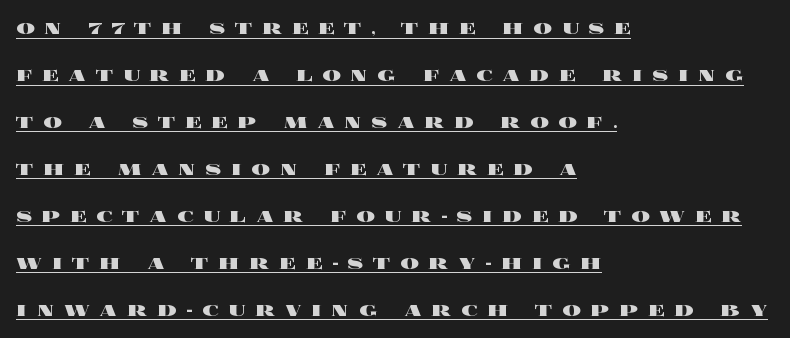
{"italic": "no", "bold": "yes", "underline": "yes", "align": "left", "line_spacing": "loose", "line_spacing_ratio": 2.04, "letter_spacing": "wide", "letter_spacing_em": 0.42, "glyph_px": 23}
